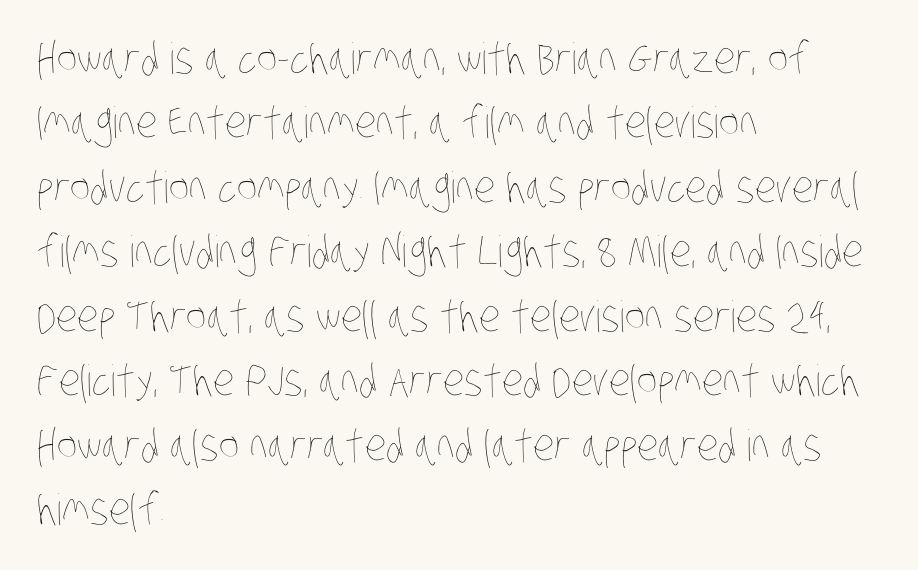
The image shows 43 px thin, condensed type; set left-aligned, normal line spacing (1.5x), normal letter spacing, not underlined; low stroke contrast and a large x-height.
